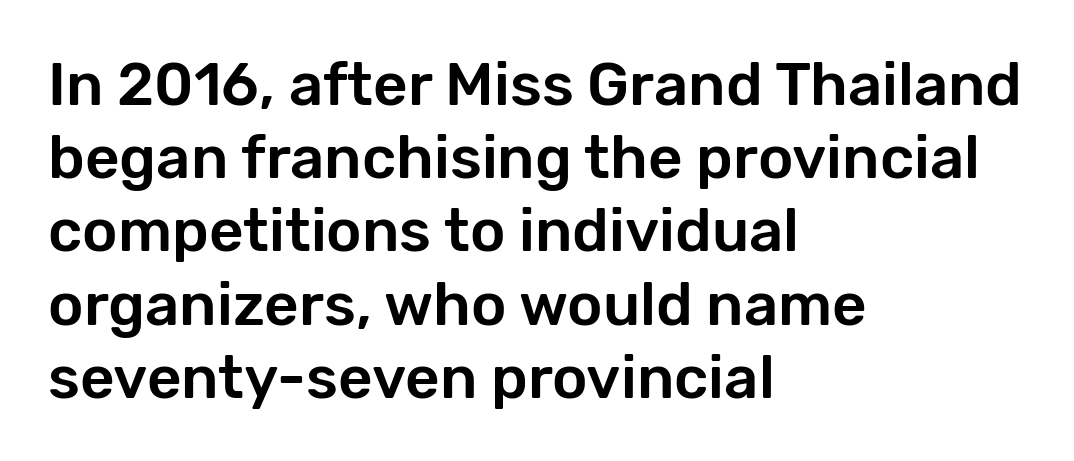
Q: Is the text italic (slanted)? A: No, it is upright.
Q: Is the typeface a serif or a sans-serif typeface? A: Sans-serif.
Q: Is the text underlined? A: No.
Q: How is the paragraph aligned? A: Left-aligned.
Q: Is the spacing between letters normal or unusually wide? A: Normal.
Q: Width (condensed, normal, or wide)? A: Normal.
Q: Stroke contrast? A: Low.
Q: x-height? A: Medium.
Q: Monospaced? A: No.
